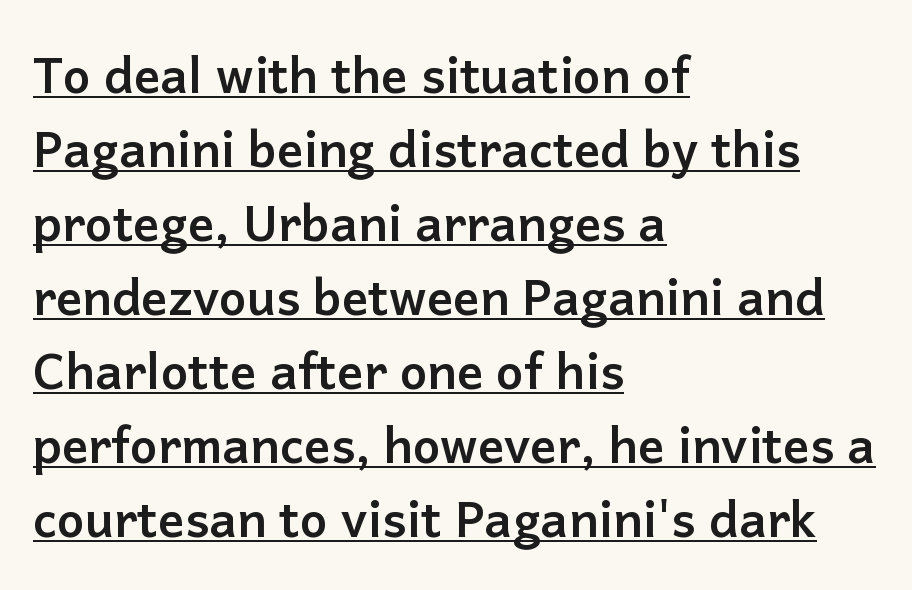
The image shows 49 px semibold sans-serif type, upright; set left-aligned, normal line spacing (1.51x), normal letter spacing, underlined; low stroke contrast and a medium x-height.
